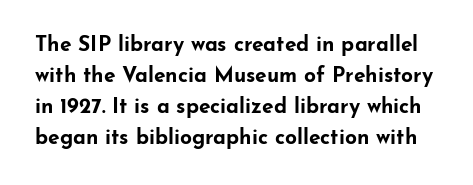
The image shows 21 px bold type, upright; set normal line spacing (1.47x), normal letter spacing, not underlined.
